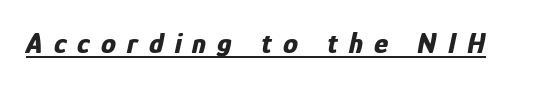
Q: Is the text bold? A: Yes.
Q: Is the text italic (slanted)? A: Yes, it leans right by about 12 degrees.
Q: Is the text underlined? A: Yes.
Q: Is the spacing between letters normal or unusually wide? A: Unusually wide.
Q: Width (condensed, normal, or wide)? A: Condensed.
Q: Stroke contrast? A: Low.
Q: x-height? A: Medium.
Q: Monospaced? A: No.
